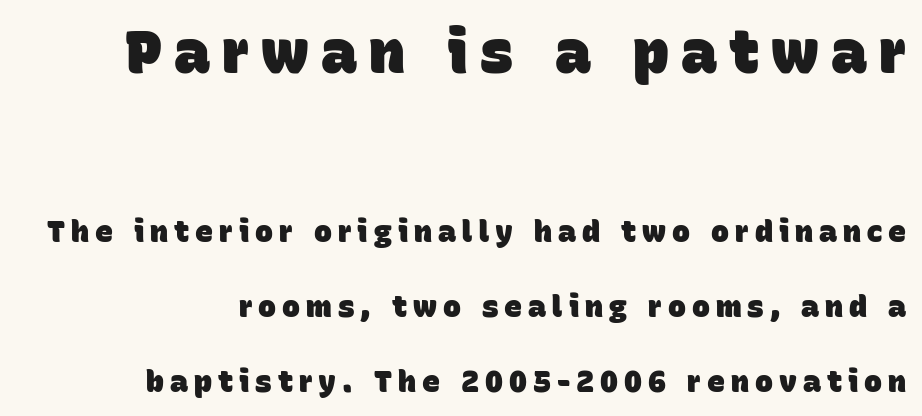
{"serif": "no", "bold": "yes", "weight": "heavy", "width": "normal", "stroke_contrast": "low", "x_height": "large", "monospaced": "no", "underline": "no", "line_spacing": "loose", "line_spacing_ratio": 2.49, "letter_spacing": "wide", "letter_spacing_em": 0.2, "larger_block": "first", "size_ratio": 2.0, "glyph_px": 60}
